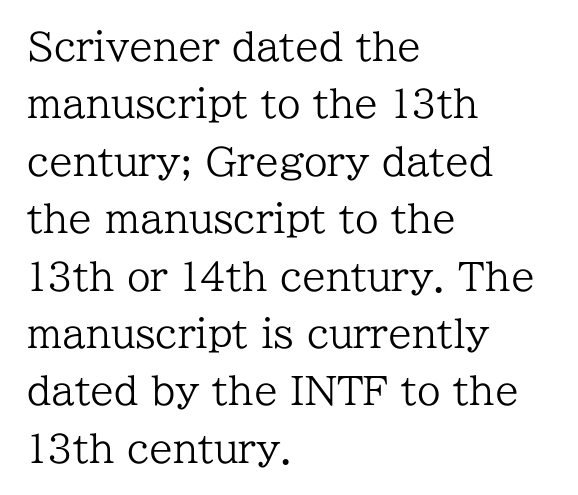
The image shows 38 px regular-weight serif type, upright; set left-aligned, normal line spacing (1.51x), normal letter spacing, not underlined; low stroke contrast and a medium x-height.
